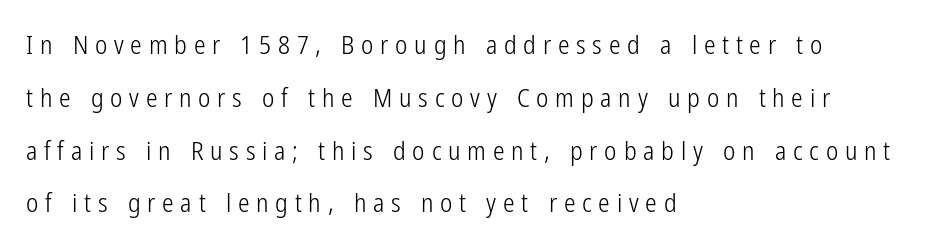
{"italic": "no", "bold": "no", "underline": "no", "align": "left", "line_spacing": "loose", "line_spacing_ratio": 2.03, "letter_spacing": "wide", "letter_spacing_em": 0.26, "glyph_px": 26}
